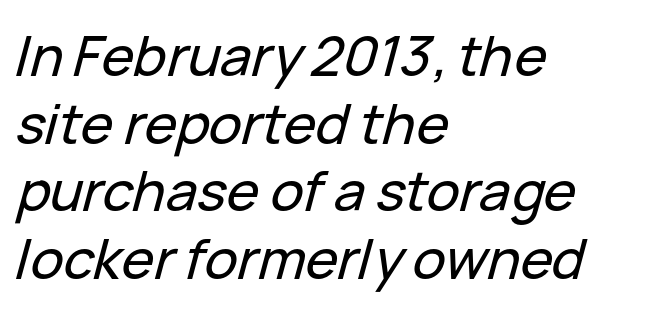
Q: Is the text italic (slanted)? A: Yes, it leans right by about 15 degrees.
Q: Is the text underlined? A: No.
Q: How is the paragraph aligned? A: Left-aligned.
Q: Is the spacing between letters normal or unusually wide? A: Normal.
Q: Width (condensed, normal, or wide)? A: Normal.
Q: Stroke contrast? A: Low.
Q: x-height? A: Medium.
Q: Monospaced? A: No.
